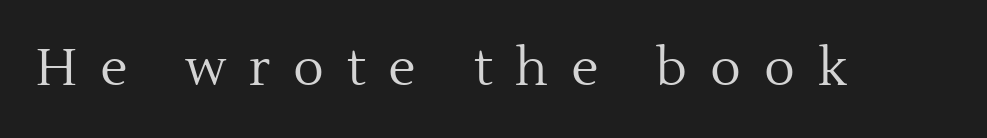
{"serif": "yes", "italic": "no", "bold": "no", "weight": "regular", "width": "normal", "x_height": "medium", "monospaced": "no", "underline": "no", "letter_spacing": "wide", "letter_spacing_em": 0.45, "glyph_px": 51}
